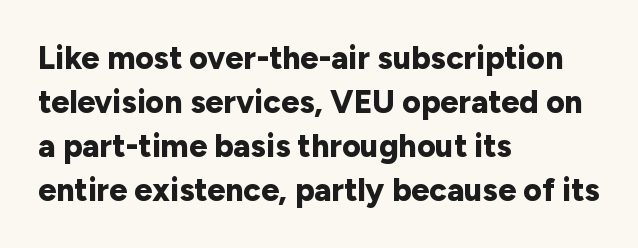
{"serif": "no", "italic": "no", "bold": "yes", "weight": "bold", "width": "normal", "stroke_contrast": "low", "x_height": "medium", "monospaced": "no", "underline": "no", "align": "left", "line_spacing": "normal", "line_spacing_ratio": 1.38, "letter_spacing": "normal", "letter_spacing_em": 0.0, "glyph_px": 32}
